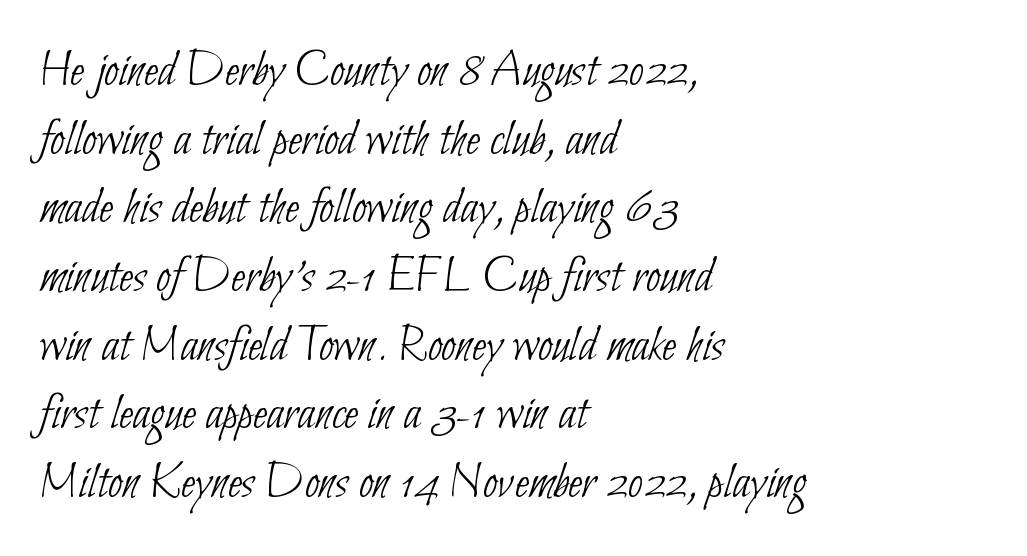
Alignment: flush left. The line texture is even and compact thanks to regular tracking. The letters advance in unequal steps, a hallmark of proportional type. Plain, unruled lines of type.
